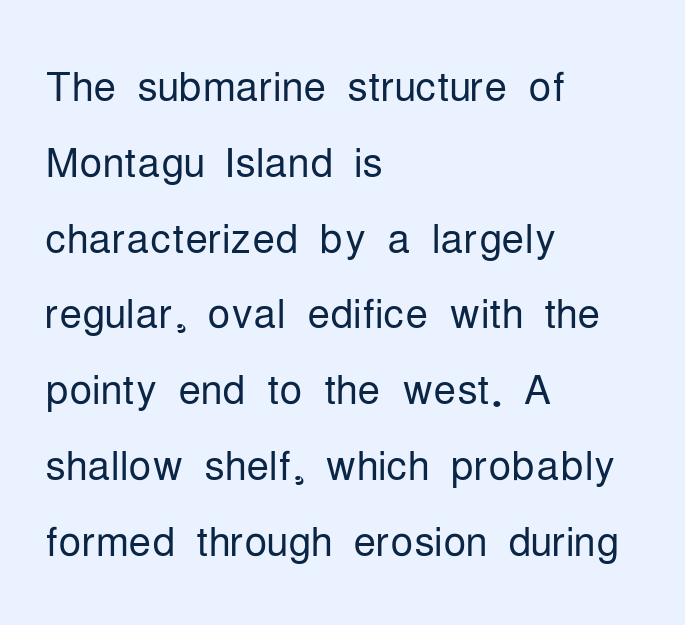
The image shows 57 px light, condensed sans-serif type, upright; set left-aligned, normal line spacing (1.33x), normal letter spacing, not underlined; low stroke contrast and a medium x-height.
